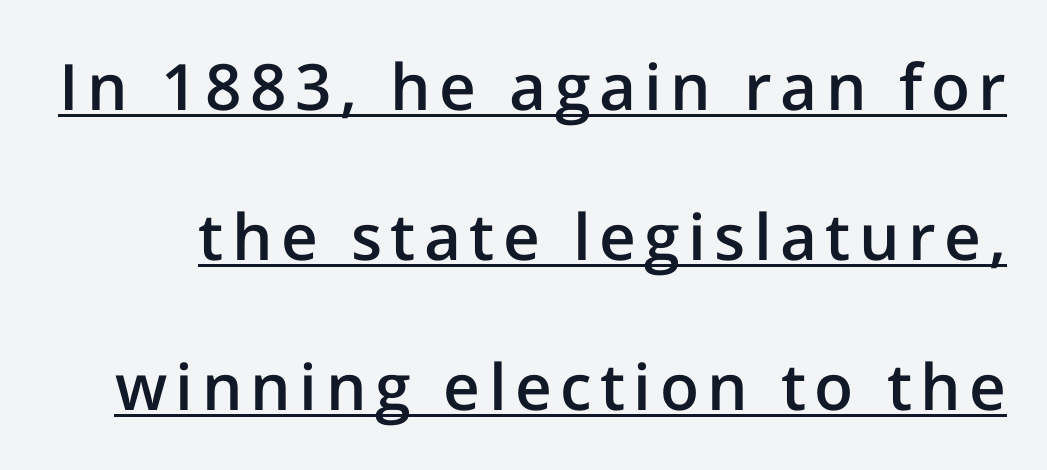
The image shows 64 px semibold sans-serif type, upright; set loose line spacing (2.34x), underlined; low stroke contrast and a medium x-height.
